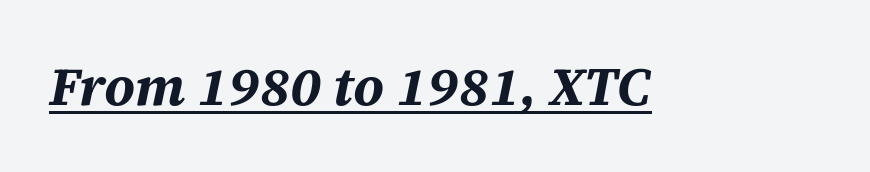
Designer's note — italics engaged. The face used here appears with an underline applied. Stroke thickness is high; the sample reads as a true bold. Character widths vary here, with narrow letters taking less room than wide ones. There is no visible air inserted between adjacent glyphs.
